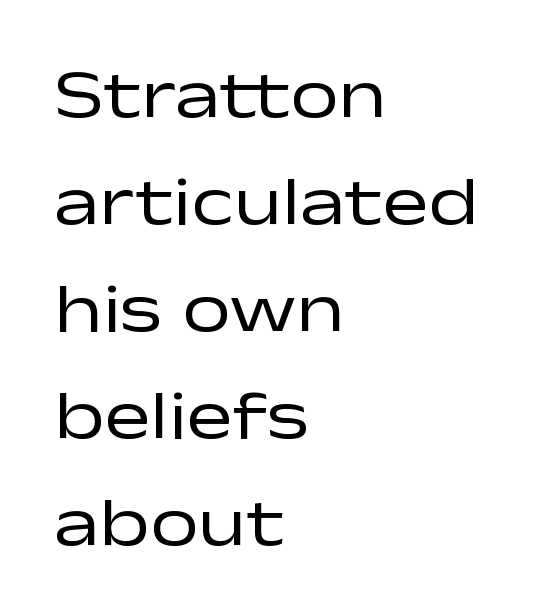
A normal amount of white space separates one row of letters from the next. The passage shown is not underscored anywhere. This sample uses plain, unmodified letter spacing. Unlike italic type, these characters show no tilt at all.
